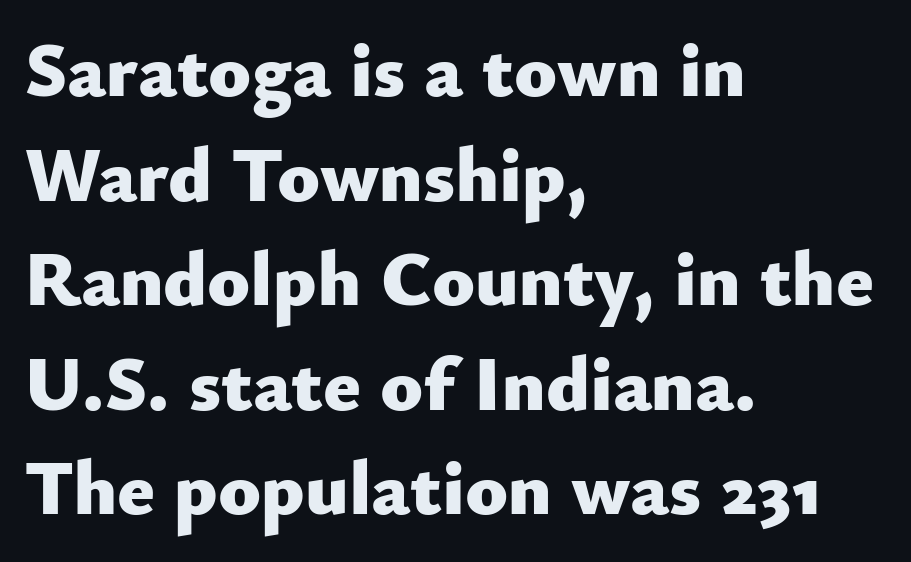
Q: Is the text bold? A: Yes.
Q: Is the text italic (slanted)? A: No, it is upright.
Q: Is the typeface a serif or a sans-serif typeface? A: Sans-serif.
Q: Is the text underlined? A: No.
Q: How is the paragraph aligned? A: Left-aligned.
Q: Is the spacing between letters normal or unusually wide? A: Normal.
Q: Is the spacing between lines tight, normal or loose? A: Normal.
Q: Width (condensed, normal, or wide)? A: Normal.
Q: Stroke contrast? A: Low.
Q: x-height? A: Small.
Q: Monospaced? A: No.
